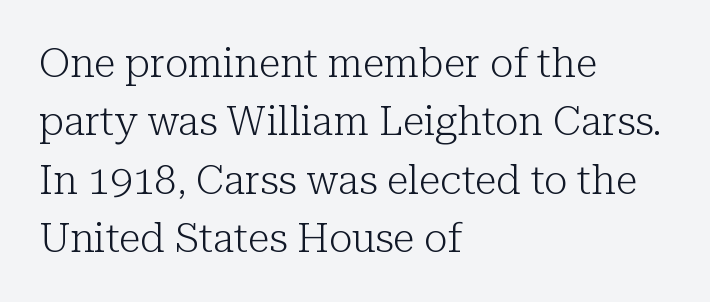
{"serif": "yes", "italic": "no", "bold": "no", "weight": "light", "width": "normal", "stroke_contrast": "low", "x_height": "medium", "monospaced": "no", "underline": "no", "align": "left", "line_spacing": "normal", "line_spacing_ratio": 1.46, "letter_spacing": "normal", "letter_spacing_em": 0.0, "glyph_px": 40}
